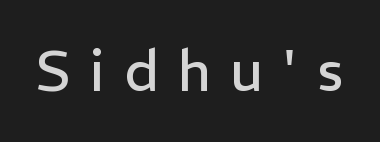
It's the straight-up-and-down kind of type. Stem width sits at or under what a default text font uses. Here the glyphs are tracked loosely, breaking word shapes into spaced letters. Do the characters align in a grid? No, the font is proportional. Descender tails drop into unmarked territory.
